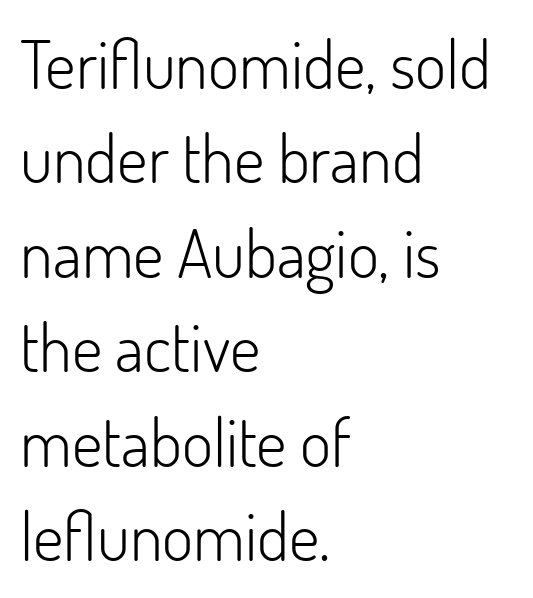
{"serif": "no", "italic": "no", "bold": "no", "weight": "light", "width": "normal", "stroke_contrast": "low", "x_height": "small", "monospaced": "no", "underline": "no", "align": "left", "line_spacing": "normal", "line_spacing_ratio": 1.41, "letter_spacing": "normal", "letter_spacing_em": 0.0, "glyph_px": 67}
